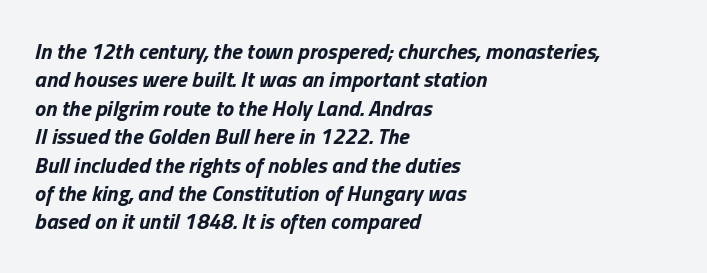
Strong, thick strokes mark this as bold type. Quick note: underline off. The paragraph has a hard left edge and a soft right edge. Default kerning and tracking; the words read as compact shapes.
